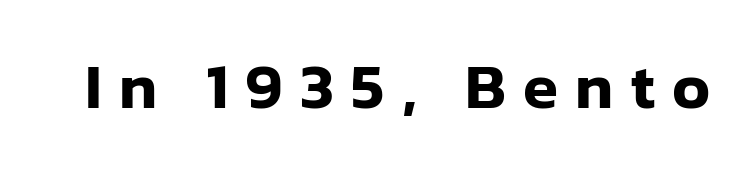
{"serif": "no", "italic": "no", "width": "normal", "stroke_contrast": "low", "x_height": "medium", "monospaced": "no", "underline": "no", "letter_spacing": "wide", "letter_spacing_em": 0.27, "glyph_px": 64}
